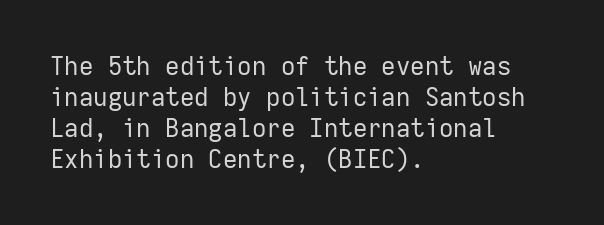
{"italic": "no", "bold": "no", "underline": "no", "align": "left", "line_spacing_ratio": 1.24, "letter_spacing": "normal", "letter_spacing_em": 0.0, "glyph_px": 25}
